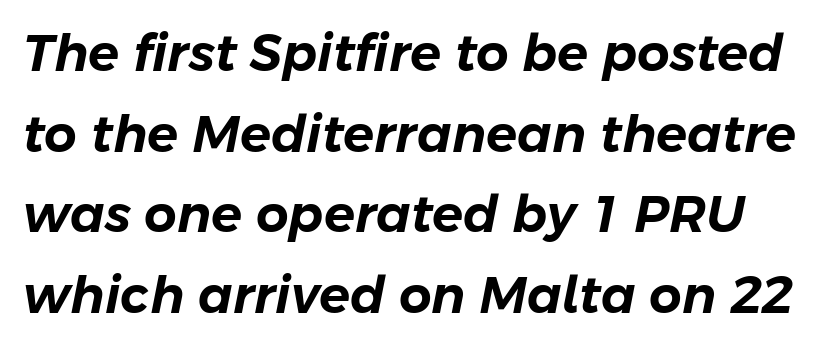
{"italic": "yes", "lean": "right", "slant_degrees": 11, "width": "normal", "stroke_contrast": "low", "x_height": "medium", "monospaced": "no", "underline": "no", "line_spacing": "normal", "line_spacing_ratio": 1.58, "letter_spacing": "normal", "letter_spacing_em": 0.0, "glyph_px": 51}
